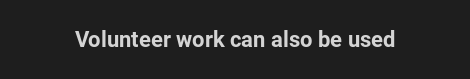
{"italic": "no", "bold": "yes", "underline": "no", "letter_spacing": "normal", "letter_spacing_em": 0.0, "glyph_px": 22}
